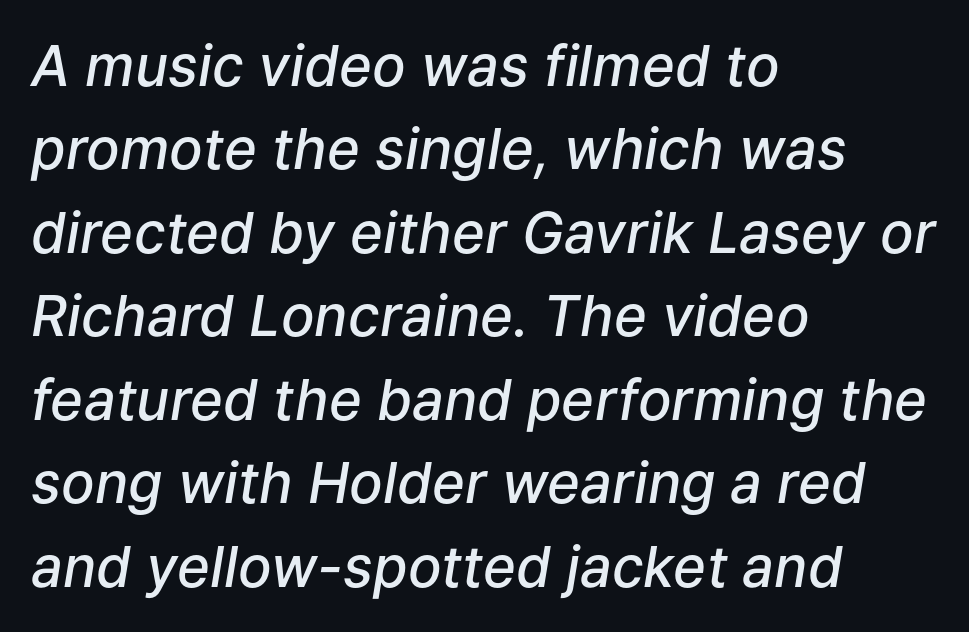
Q: Is the text bold? A: Semi-bold.
Q: Is the text italic (slanted)? A: Yes, it leans right by about 9 degrees.
Q: Is the text underlined? A: No.
Q: How is the paragraph aligned? A: Left-aligned.
Q: Is the spacing between letters normal or unusually wide? A: Normal.
Q: Is the spacing between lines tight, normal or loose? A: Normal.
Q: Width (condensed, normal, or wide)? A: Normal.
Q: Stroke contrast? A: Low.
Q: x-height? A: Medium.
Q: Monospaced? A: No.
